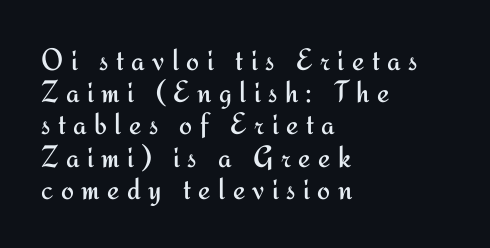
{"serif": "no", "italic": "no", "bold": "no", "weight": "regular", "width": "normal", "stroke_contrast": "medium", "x_height": "small", "monospaced": "no", "underline": "no", "align": "left", "line_spacing": "tight", "line_spacing_ratio": 1.04, "letter_spacing": "wide", "letter_spacing_em": 0.24, "glyph_px": 31}
